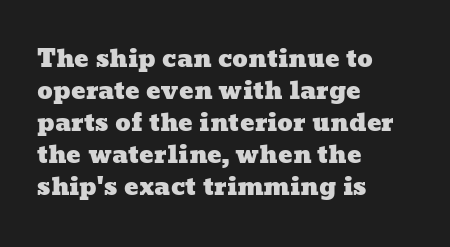
Q: Is the text underlined? A: No.
Q: How is the paragraph aligned? A: Left-aligned.
Q: Is the spacing between letters normal or unusually wide? A: Normal.
Q: Is the spacing between lines tight, normal or loose? A: Normal.
